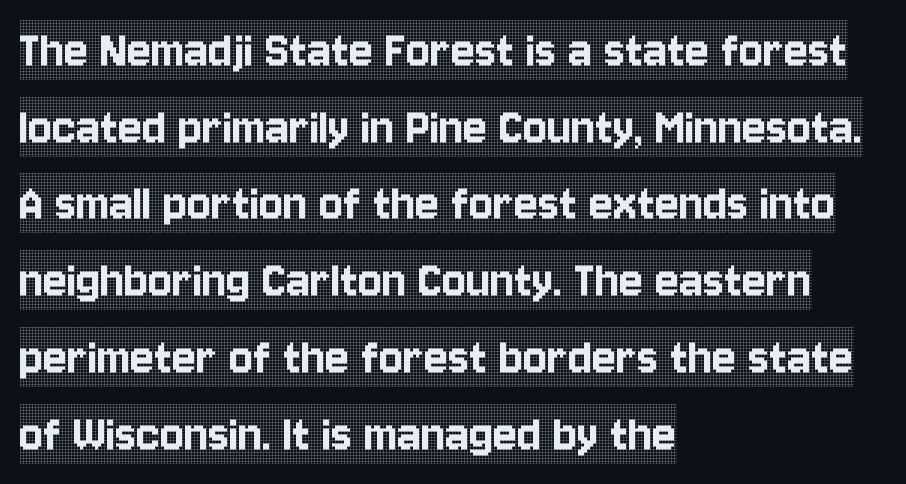
Q: Is the text italic (slanted)? A: No, it is upright.
Q: Is the typeface a serif or a sans-serif typeface? A: Serif.
Q: Is the text underlined? A: No.
Q: How is the paragraph aligned? A: Left-aligned.
Q: Is the spacing between letters normal or unusually wide? A: Normal.
Q: Is the spacing between lines tight, normal or loose? A: Normal.
Q: Width (condensed, normal, or wide)? A: Condensed.
Q: x-height? A: Large.
Q: Monospaced? A: No.
